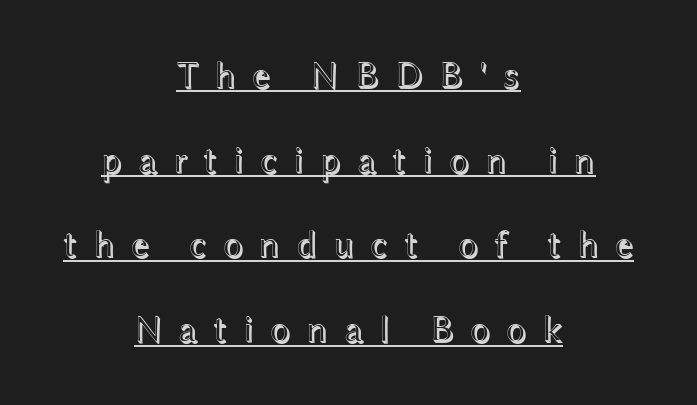
{"italic": "no", "width": "wide", "x_height": "medium", "monospaced": "no", "underline": "yes", "align": "center", "line_spacing": "loose", "line_spacing_ratio": 2.23, "letter_spacing": "wide", "letter_spacing_em": 0.39, "glyph_px": 38}
